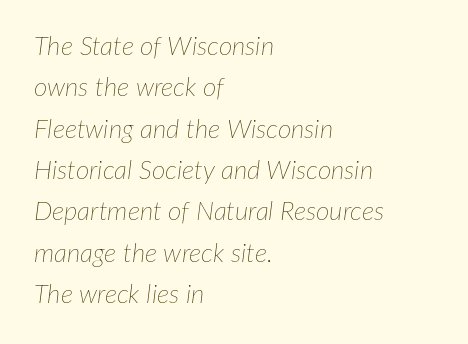
The image shows 26 px text type, italic (leaning right); set left-aligned, normal line spacing (1.59x), normal letter spacing, not underlined.
